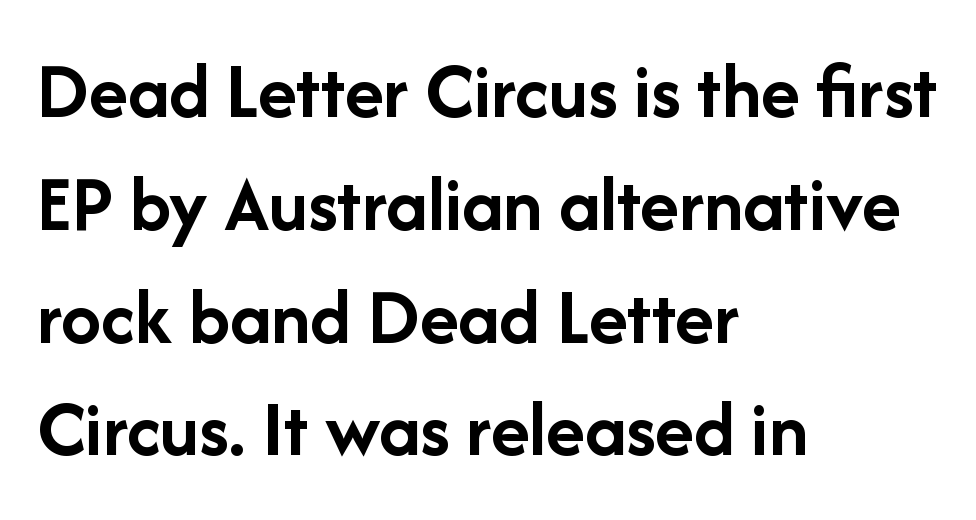
Q: Is the text bold? A: Yes.
Q: Is the text italic (slanted)? A: No, it is upright.
Q: Is the typeface a serif or a sans-serif typeface? A: Sans-serif.
Q: Is the text underlined? A: No.
Q: How is the paragraph aligned? A: Left-aligned.
Q: Is the spacing between letters normal or unusually wide? A: Normal.
Q: Is the spacing between lines tight, normal or loose? A: Normal.
Q: Width (condensed, normal, or wide)? A: Normal.
Q: Stroke contrast? A: Low.
Q: x-height? A: Medium.
Q: Monospaced? A: No.
